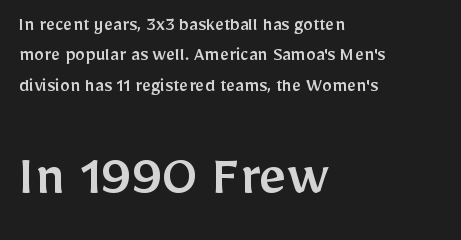
Q: Is the text italic (slanted)? A: No, it is upright.
Q: Is the typeface a serif or a sans-serif typeface? A: Sans-serif.
Q: Is the text underlined? A: No.
Q: How is the paragraph aligned? A: Left-aligned.
Q: Is the spacing between letters normal or unusually wide? A: Normal.
Q: Is the spacing between lines tight, normal or loose? A: Normal.
Q: Which block of text is set in a larger size, the first (top) or the second (bottom)? A: The second (bottom) one.
Q: Width (condensed, normal, or wide)? A: Normal.
Q: Stroke contrast? A: Low.
Q: x-height? A: Medium.
Q: Monospaced? A: No.
